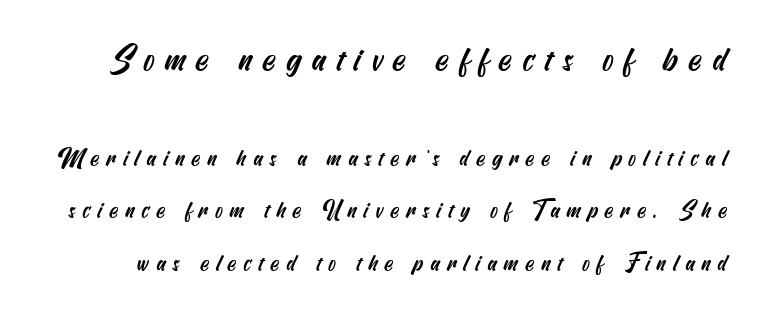
{"serif": "no", "width": "condensed", "stroke_contrast": "medium", "x_height": "small", "underline": "no", "line_spacing": "loose", "line_spacing_ratio": 2.28, "letter_spacing": "wide", "letter_spacing_em": 0.3, "larger_block": "first", "size_ratio": 1.48, "glyph_px": 34}
